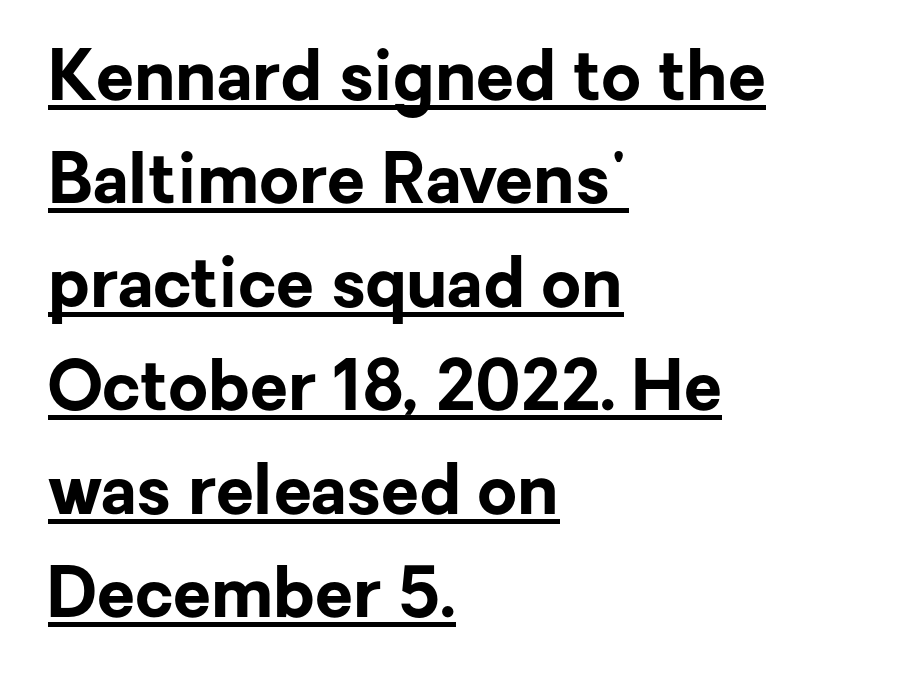
The image shows 69 px bold sans-serif type, upright; set left-aligned, normal line spacing (1.5x), normal letter spacing, underlined; low stroke contrast and a medium x-height.
